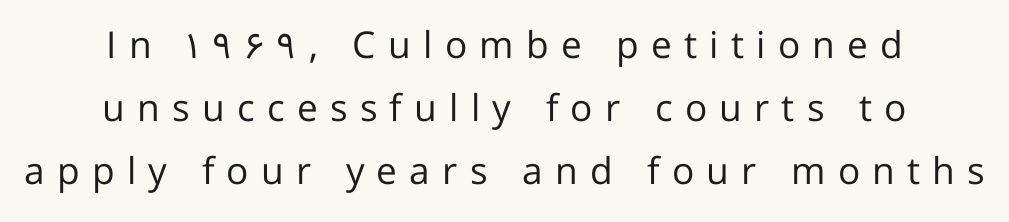
The image shows 37 px regular-weight sans-serif type, upright; set centered, normal line spacing (1.7x), unusually wide letter spacing (+0.33 em), not underlined; low stroke contrast and a medium x-height.
